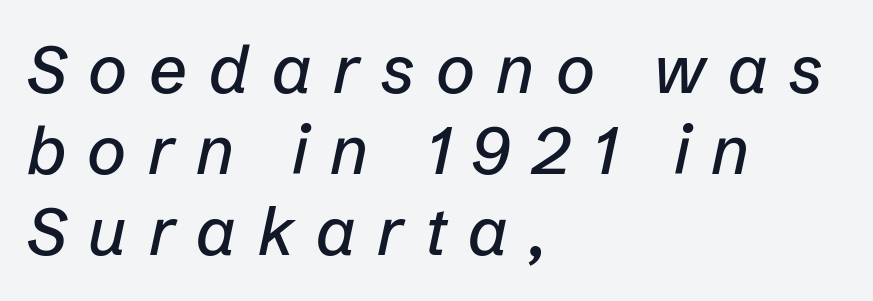
Q: Is the text italic (slanted)? A: Yes, it leans right by about 12 degrees.
Q: Is the text underlined? A: No.
Q: How is the paragraph aligned? A: Left-aligned.
Q: Is the spacing between letters normal or unusually wide? A: Unusually wide.
Q: Width (condensed, normal, or wide)? A: Normal.
Q: Stroke contrast? A: Low.
Q: x-height? A: Medium.
Q: Monospaced? A: No.
